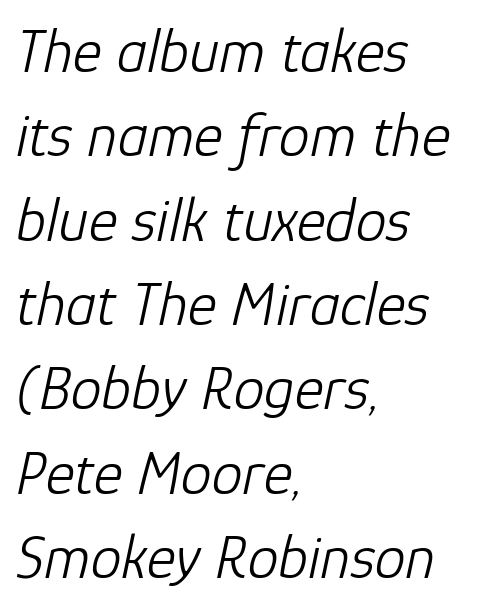
{"italic": "yes", "lean": "right", "slant_degrees": 12, "bold": "no", "weight": "light", "width": "normal", "stroke_contrast": "low", "x_height": "medium", "monospaced": "no", "underline": "no", "align": "left", "line_spacing": "normal", "line_spacing_ratio": 1.36, "letter_spacing": "normal", "letter_spacing_em": 0.0, "glyph_px": 62}
